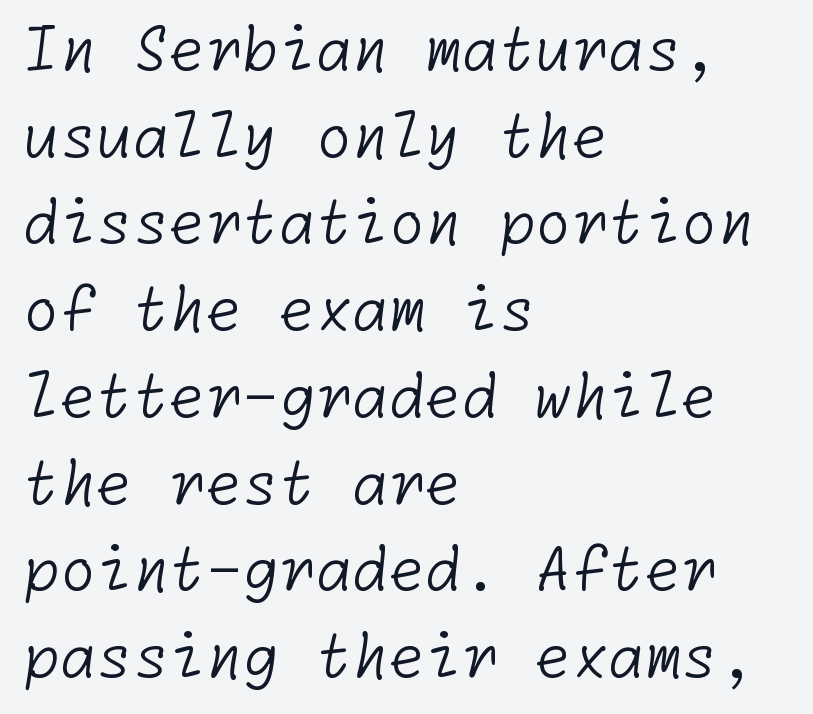
Q: Is the text bold? A: No.
Q: Is the typeface a serif or a sans-serif typeface? A: Sans-serif.
Q: Is the text underlined? A: No.
Q: How is the paragraph aligned? A: Left-aligned.
Q: Is the spacing between letters normal or unusually wide? A: Normal.
Q: Is the spacing between lines tight, normal or loose? A: Normal.
Q: Width (condensed, normal, or wide)? A: Normal.
Q: Stroke contrast? A: Low.
Q: x-height? A: Medium.
